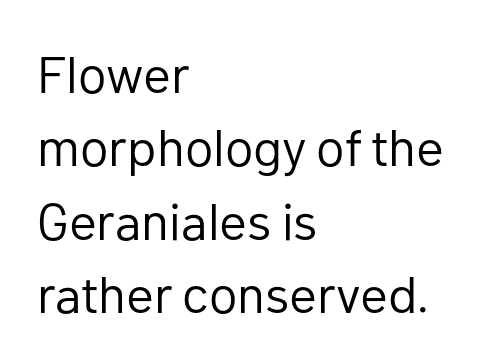
{"serif": "no", "italic": "no", "bold": "no", "weight": "regular", "width": "normal", "stroke_contrast": "low", "x_height": "medium", "monospaced": "no", "underline": "no", "align": "left", "line_spacing": "normal", "line_spacing_ratio": 1.41, "letter_spacing": "normal", "letter_spacing_em": 0.0, "glyph_px": 52}
